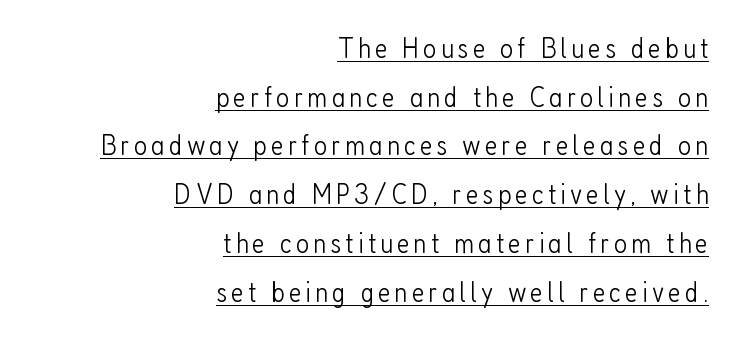
The image shows 29 px light, condensed sans-serif type, upright; set right-aligned, normal line spacing (1.68x), underlined; low stroke contrast and a medium x-height.
